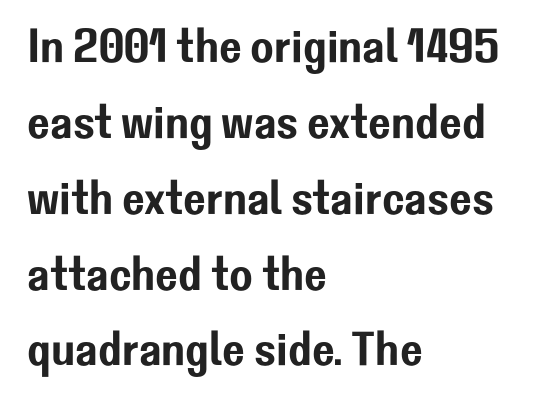
{"serif": "no", "italic": "no", "width": "normal", "stroke_contrast": "low", "x_height": "medium", "monospaced": "no", "underline": "no", "align": "left", "line_spacing": "normal", "line_spacing_ratio": 1.58, "letter_spacing": "normal", "letter_spacing_em": 0.0, "glyph_px": 48}
